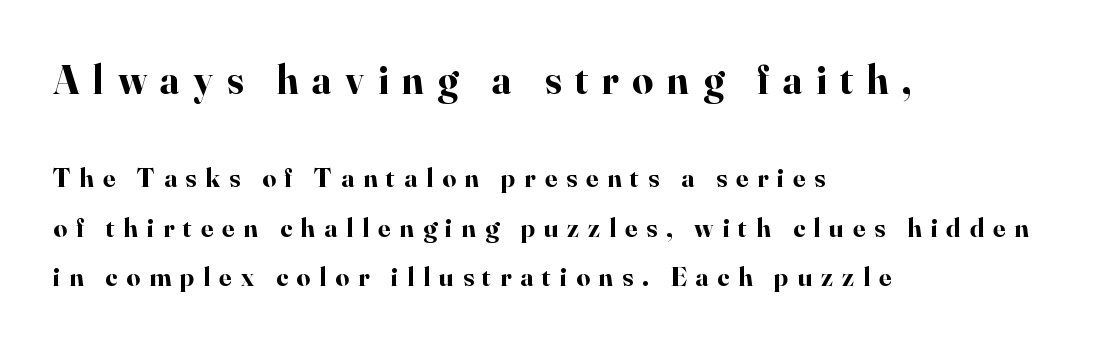
The compositor pushed each line to the left boundary. The strip under each line holds only bare page. Varying glyph widths throughout — classic text-font behaviour. The designer went with a serif here, giving each stem small feet. Thick stems and heavy bowls — unmistakably bold.
